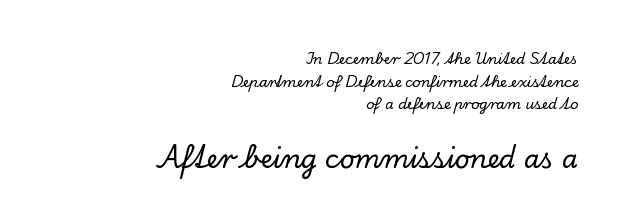
The image shows 26 px text type; set right-aligned, normal line spacing (1.62x), normal letter spacing, not underlined; the second (bottom) block is 1.86x larger.
